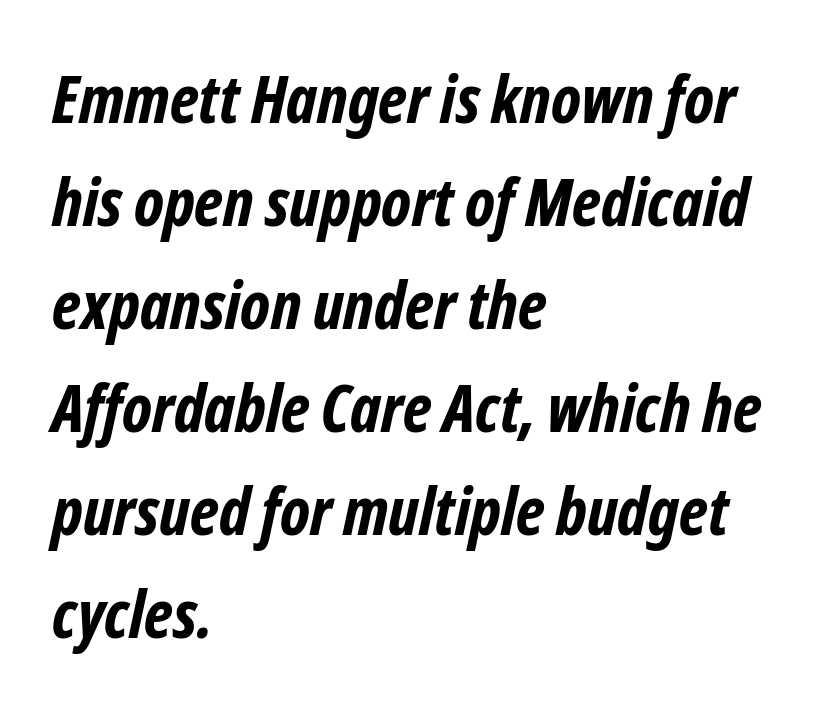
Here the designer chose a conventional face with non-uniform glyph widths. Lines of text with bare space underneath. These lines stack with their left ends in a neat column. Is this a sans? Yes — the strokes have no serifs. Typesetter's note: full bold, strokes at maximum text heaviness. If you measured baseline to baseline, you'd find a middling distance.
